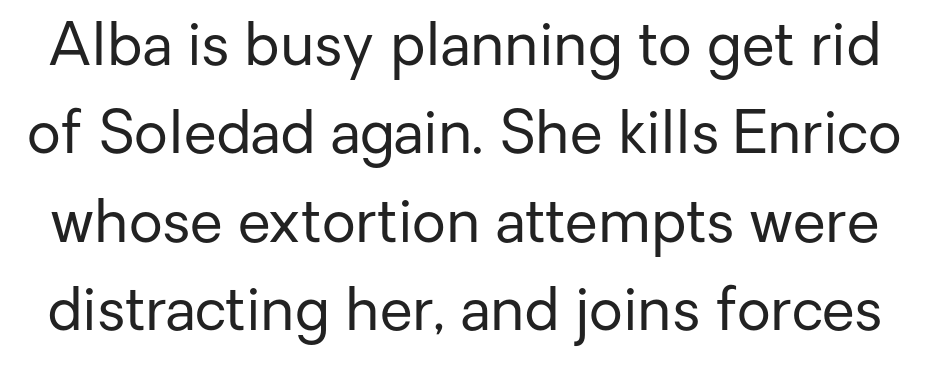
The type sits square on the baseline with zero lean. Glance below the letters and you will spot only blank space. The passage shown stacks its lines at a standard gap. No feet cap the strokes, marking this as sans-serif type. These lines are rendered in a variable-pitch font.
